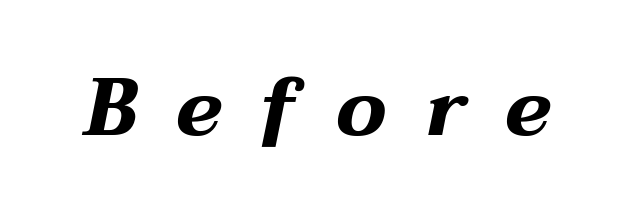
Note the varied advance widths — an 'i' is clearly narrower than an 'm'. Has an underline been added? It has not. Words appear elongated and porous because spacing is wide. Heavy-handed strokes throughout: this text is bold. Would a proofreader flag this as italicized? Yes.
